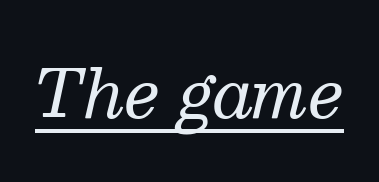
Q: Is the text bold? A: No.
Q: Is the text italic (slanted)? A: Yes, it leans right by about 13 degrees.
Q: Is the typeface a serif or a sans-serif typeface? A: Serif.
Q: Is the text underlined? A: Yes.
Q: Is the spacing between letters normal or unusually wide? A: Normal.
Q: Width (condensed, normal, or wide)? A: Normal.
Q: Stroke contrast? A: Medium.
Q: x-height? A: Medium.
Q: Monospaced? A: No.
